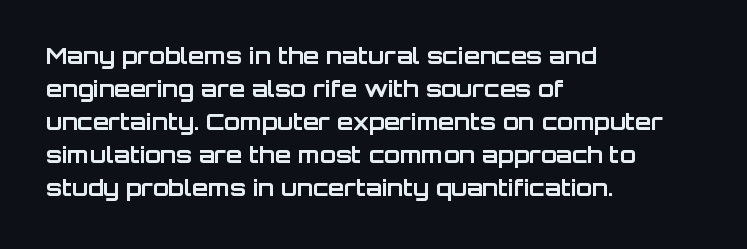
{"italic": "no", "bold": "yes", "underline": "no", "align": "left", "line_spacing": "normal", "line_spacing_ratio": 1.44, "letter_spacing": "normal", "letter_spacing_em": 0.0, "glyph_px": 23}
